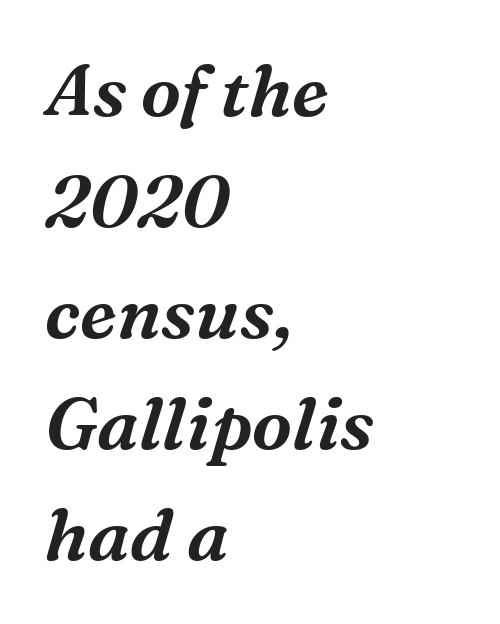
The image shows 72 px serif type, italic (leaning right); set left-aligned, normal line spacing (1.54x), normal letter spacing, not underlined; medium stroke contrast and a medium x-height.
